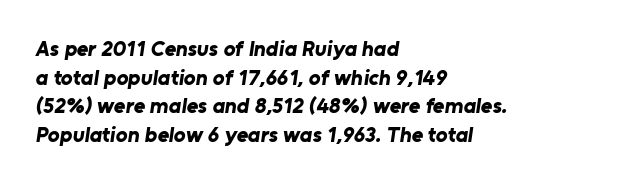
The image shows 22 px bold type; set left-aligned, normal line spacing (1.3x), normal letter spacing, not underlined.
